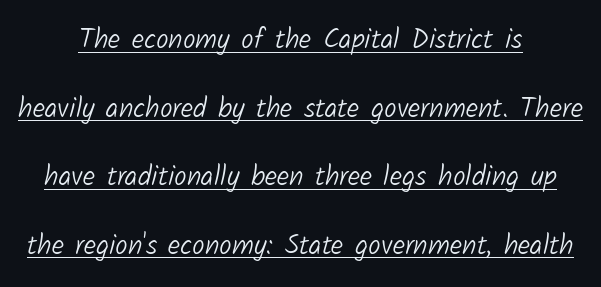
The image shows 28 px light sans-serif type; set centered, loose line spacing (2.45x), normal letter spacing, underlined; low stroke contrast and a medium x-height.
